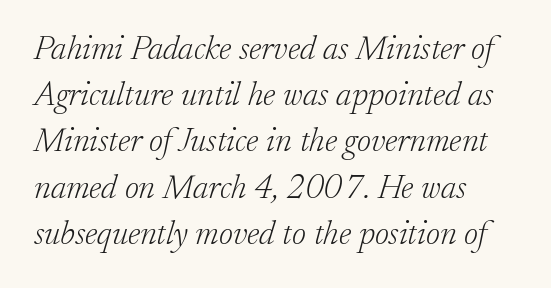
Q: Is the text bold? A: No.
Q: Is the text italic (slanted)? A: Yes, it leans right by about 17 degrees.
Q: Is the typeface a serif or a sans-serif typeface? A: Serif.
Q: Is the text underlined? A: No.
Q: How is the paragraph aligned? A: Left-aligned.
Q: Is the spacing between letters normal or unusually wide? A: Normal.
Q: Is the spacing between lines tight, normal or loose? A: Normal.
Q: Width (condensed, normal, or wide)? A: Normal.
Q: Stroke contrast? A: Low.
Q: x-height? A: Small.
Q: Monospaced? A: No.
